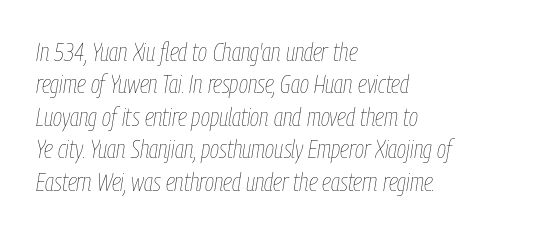
{"italic": "yes", "lean": "right", "slant_degrees": 9, "bold": "no", "underline": "no", "align": "left", "line_spacing": "normal", "line_spacing_ratio": 1.3, "letter_spacing": "normal", "letter_spacing_em": 0.0, "glyph_px": 25}
